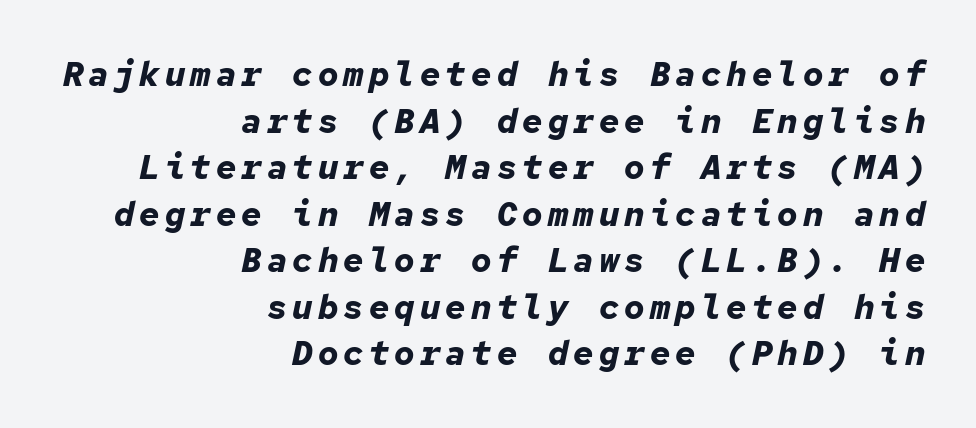
Q: Is the text bold? A: Yes.
Q: Is the text italic (slanted)? A: Yes, it leans right by about 12 degrees.
Q: Is the text underlined? A: No.
Q: How is the paragraph aligned? A: Right-aligned.
Q: Is the spacing between lines tight, normal or loose? A: Normal.
Q: Width (condensed, normal, or wide)? A: Normal.
Q: Stroke contrast? A: Low.
Q: x-height? A: Medium.
Q: Monospaced? A: Yes.
